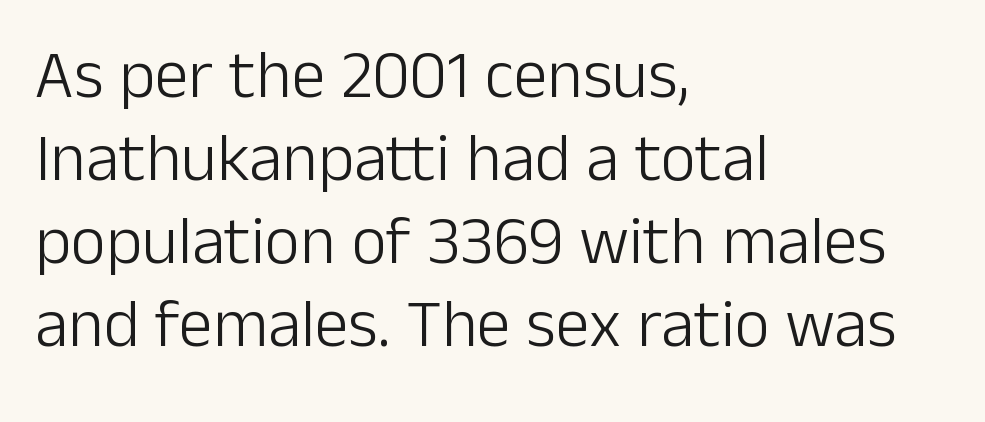
The image shows 68 px light sans-serif type, upright; set left-aligned, line spacing 1.22x, normal letter spacing, not underlined; low stroke contrast and a medium x-height.
